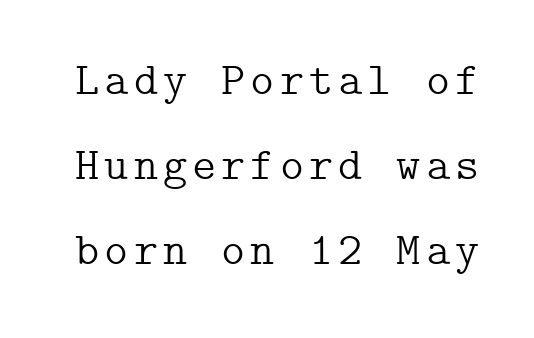
The image shows 46 px light serif type, upright; set line spacing 1.85x, not underlined; low stroke contrast and a medium x-height.
